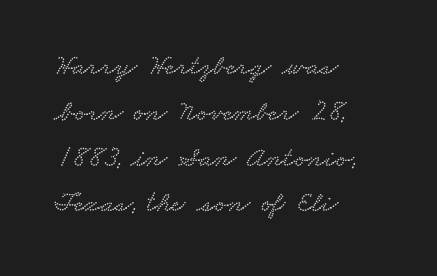
{"serif": "yes", "width": "wide", "stroke_contrast": "low", "x_height": "small", "monospaced": "no", "underline": "no", "align": "left", "line_spacing": "normal", "line_spacing_ratio": 1.58, "letter_spacing": "normal", "letter_spacing_em": 0.0, "glyph_px": 29}
